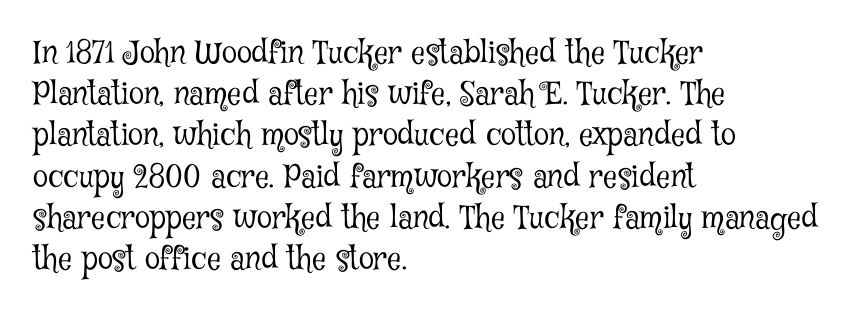
Q: Is the text bold? A: No.
Q: Is the text italic (slanted)? A: No, it is upright.
Q: Is the typeface a serif or a sans-serif typeface? A: Serif.
Q: Is the text underlined? A: No.
Q: How is the paragraph aligned? A: Left-aligned.
Q: Is the spacing between letters normal or unusually wide? A: Normal.
Q: Is the spacing between lines tight, normal or loose? A: Normal.
Q: Width (condensed, normal, or wide)? A: Condensed.
Q: Stroke contrast? A: Low.
Q: x-height? A: Medium.
Q: Monospaced? A: No.
